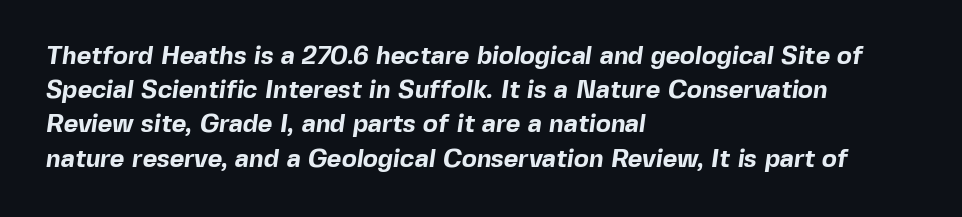
Visually the block forms a straight wall on the left and a jagged coastline on the right. The strokes are fattened all the way to bold. Each row of text sits above clean, open space. Notice how descenders clear the ascenders below comfortably — that's standard leading.
